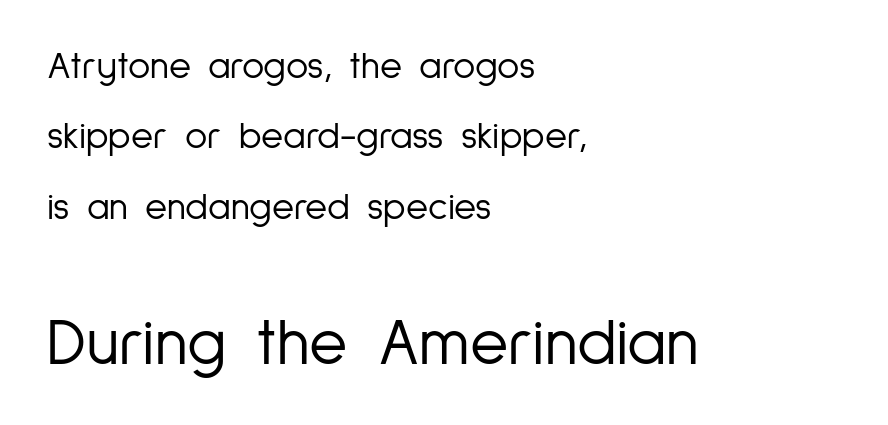
{"serif": "no", "italic": "no", "bold": "no", "weight": "light", "width": "condensed", "stroke_contrast": "low", "x_height": "medium", "monospaced": "no", "underline": "no", "align": "left", "line_spacing_ratio": 1.85, "letter_spacing": "normal", "letter_spacing_em": 0.0, "larger_block": "second", "size_ratio": 1.74, "glyph_px": 66}
